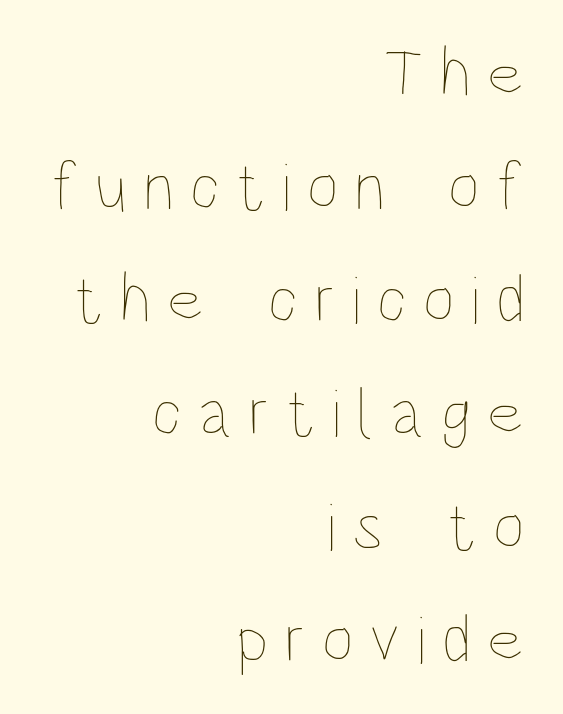
Q: Is the text bold? A: No.
Q: Is the text italic (slanted)? A: No, it is upright.
Q: Is the text underlined? A: No.
Q: How is the paragraph aligned? A: Right-aligned.
Q: Is the spacing between letters normal or unusually wide? A: Unusually wide.
Q: Is the spacing between lines tight, normal or loose? A: Normal.
Q: Width (condensed, normal, or wide)? A: Condensed.
Q: Stroke contrast? A: Low.
Q: x-height? A: Large.
Q: Monospaced? A: No.
